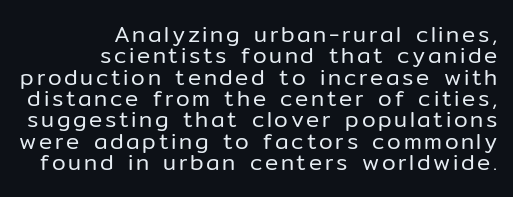
The image shows 22 px text type, upright; set right-aligned, tight line spacing (0.97x), not underlined.
